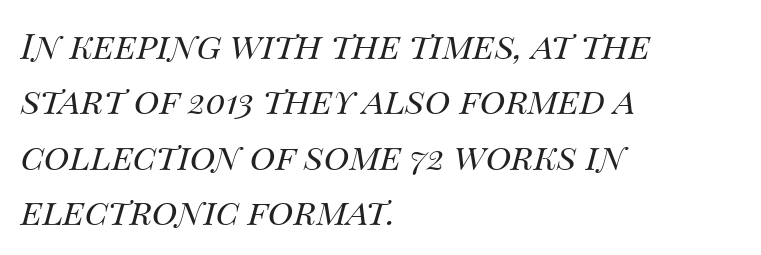
Q: Is the text bold? A: No.
Q: Is the text italic (slanted)? A: Yes, it leans right by about 14 degrees.
Q: Is the text underlined? A: No.
Q: How is the paragraph aligned? A: Left-aligned.
Q: Is the spacing between letters normal or unusually wide? A: Normal.
Q: Is the spacing between lines tight, normal or loose? A: Normal.
Q: Width (condensed, normal, or wide)? A: Normal.
Q: Stroke contrast? A: Medium.
Q: x-height? A: Large.
Q: Monospaced? A: No.
